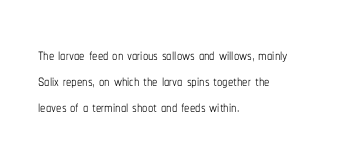
Q: Is the text bold? A: No.
Q: Is the text italic (slanted)? A: No, it is upright.
Q: Is the text underlined? A: No.
Q: How is the paragraph aligned? A: Left-aligned.
Q: Is the spacing between letters normal or unusually wide? A: Normal.
